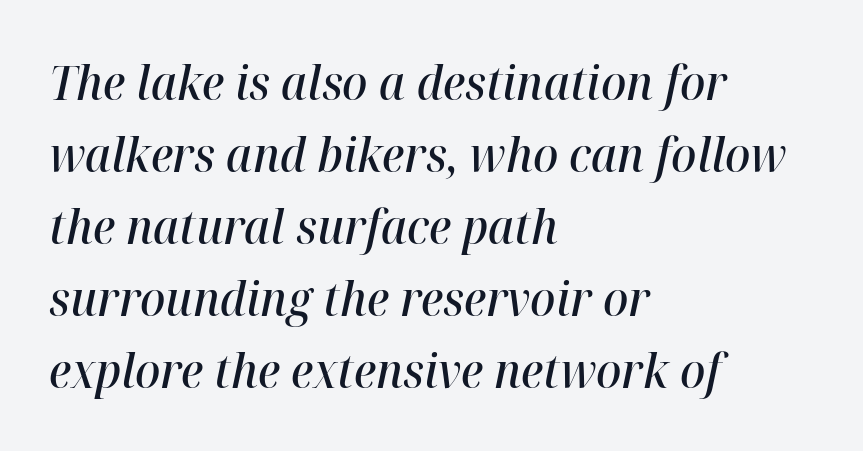
Nobody touched the tracking dial on this one. A typesetter would call this proportional, since set widths differ per character. Visually the block forms a straight wall on the left and a jagged coastline on the right. Every character sits at an angle, as italics do.
